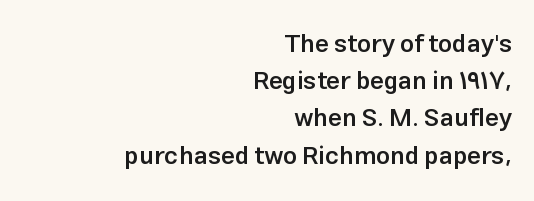
{"italic": "no", "bold": "semi", "underline": "no", "align": "right", "line_spacing": "normal", "line_spacing_ratio": 1.49, "letter_spacing": "normal", "letter_spacing_em": 0.0, "glyph_px": 25}
